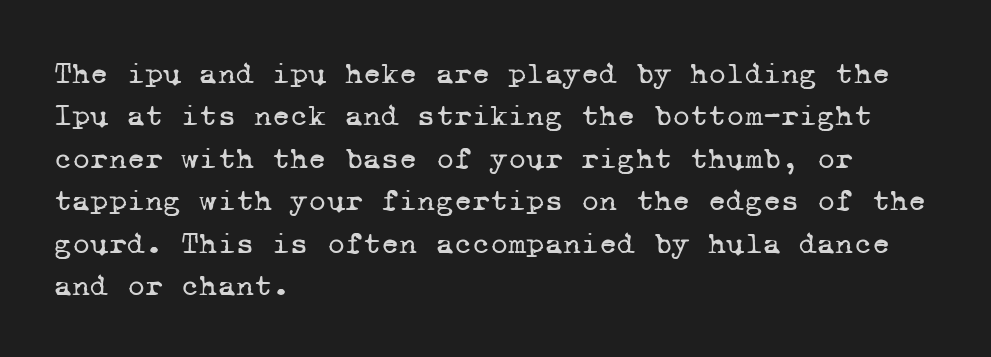
Q: Is the text bold? A: No.
Q: Is the typeface a serif or a sans-serif typeface? A: Serif.
Q: Is the text underlined? A: No.
Q: How is the paragraph aligned? A: Left-aligned.
Q: Is the spacing between letters normal or unusually wide? A: Normal.
Q: Is the spacing between lines tight, normal or loose? A: Normal.
Q: Width (condensed, normal, or wide)? A: Normal.
Q: Stroke contrast? A: Low.
Q: x-height? A: Medium.
Q: Monospaced? A: Yes.
